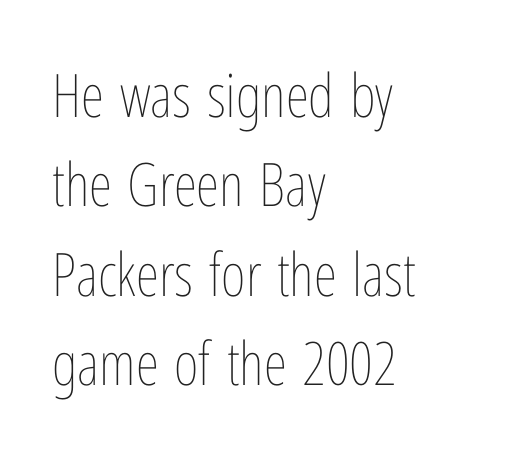
The tracking reads as untouched default to a designer's eye. A typesetter would call this proportional, since set widths differ per character. Summary of vertical rhythm: regular, with standard interline spacing. This rendering uses left alignment, leaving the right contour irregular. A quiet, ordinary-to-light weight characterises the typeface.
